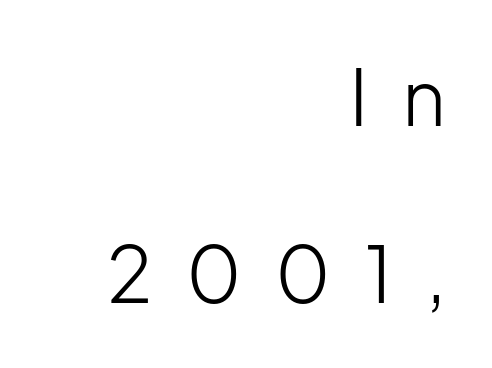
The image shows 77 px light sans-serif type, upright; set right-aligned, loose line spacing (2.3x), unusually wide letter spacing (+0.44 em), not underlined; low stroke contrast and a medium x-height.
